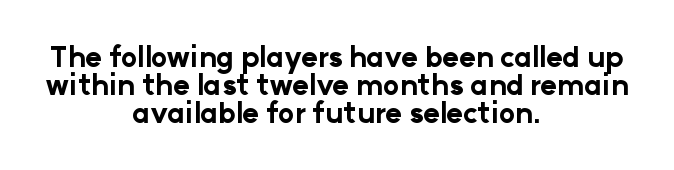
Q: Is the text bold? A: Yes.
Q: Is the text italic (slanted)? A: No, it is upright.
Q: Is the typeface a serif or a sans-serif typeface? A: Sans-serif.
Q: Is the text underlined? A: No.
Q: How is the paragraph aligned? A: Centered.
Q: Is the spacing between letters normal or unusually wide? A: Normal.
Q: Is the spacing between lines tight, normal or loose? A: Tight.
Q: Width (condensed, normal, or wide)? A: Normal.
Q: Stroke contrast? A: Low.
Q: x-height? A: Medium.
Q: Monospaced? A: No.
